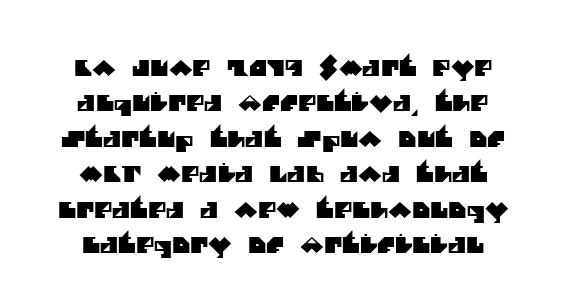
Q: Is the text underlined? A: No.
Q: How is the paragraph aligned? A: Centered.
Q: Is the spacing between letters normal or unusually wide? A: Normal.
Q: Is the spacing between lines tight, normal or loose? A: Normal.
